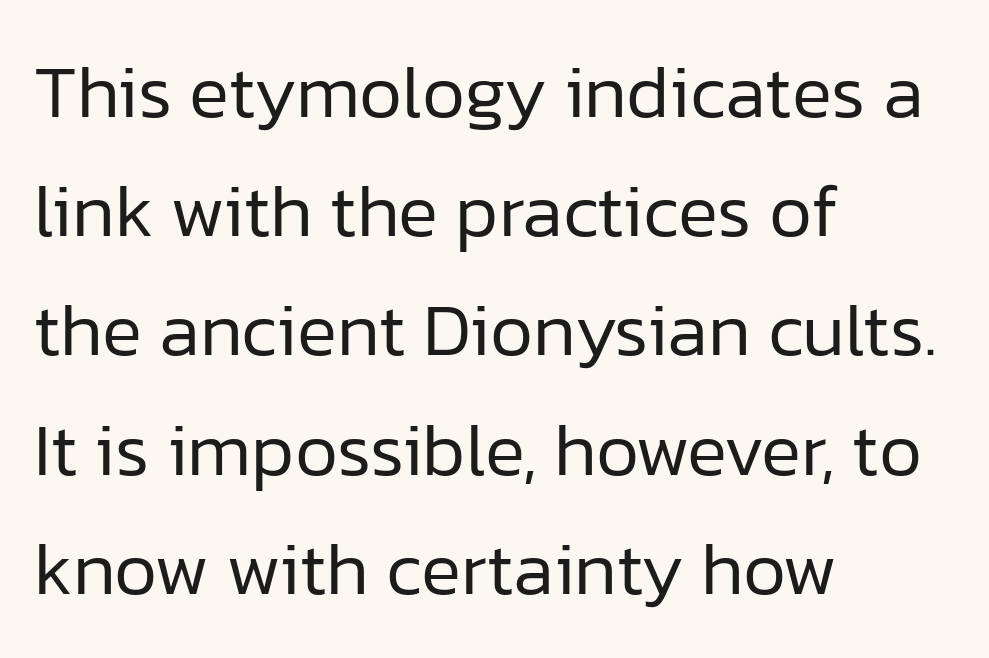
Q: Is the text bold? A: No.
Q: Is the text italic (slanted)? A: No, it is upright.
Q: Is the typeface a serif or a sans-serif typeface? A: Sans-serif.
Q: Is the text underlined? A: No.
Q: How is the paragraph aligned? A: Left-aligned.
Q: Is the spacing between letters normal or unusually wide? A: Normal.
Q: Is the spacing between lines tight, normal or loose? A: Normal.
Q: Width (condensed, normal, or wide)? A: Normal.
Q: Stroke contrast? A: Low.
Q: x-height? A: Medium.
Q: Monospaced? A: No.
